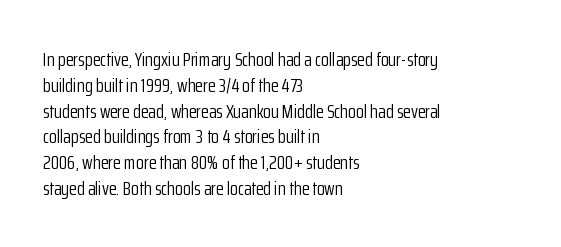
{"italic": "no", "bold": "no", "underline": "no", "align": "left", "line_spacing": "normal", "line_spacing_ratio": 1.29, "letter_spacing": "normal", "letter_spacing_em": 0.0, "glyph_px": 20}
